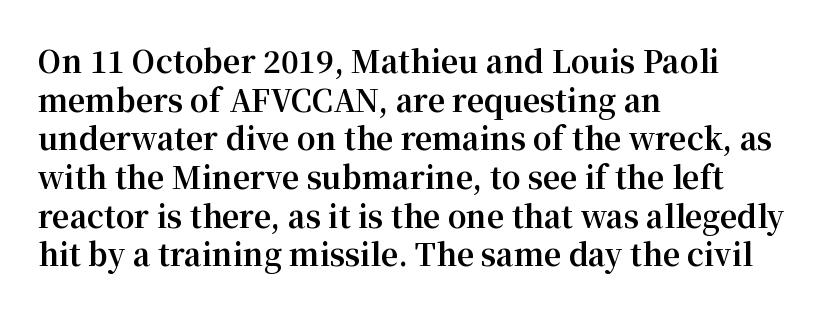
{"serif": "yes", "italic": "no", "bold": "yes", "weight": "bold", "width": "normal", "stroke_contrast": "medium", "x_height": "medium", "monospaced": "no", "underline": "no", "align": "left", "line_spacing": "normal", "line_spacing_ratio": 1.29, "letter_spacing": "normal", "letter_spacing_em": 0.0, "glyph_px": 30}
